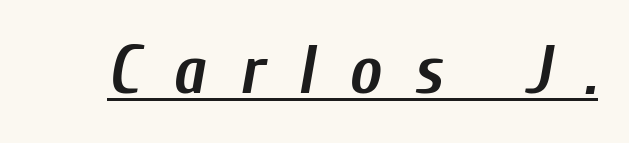
The image shows 68 px semibold, condensed type, italic (leaning right); set unusually wide letter spacing (+0.49 em), underlined; low stroke contrast and a medium x-height.
